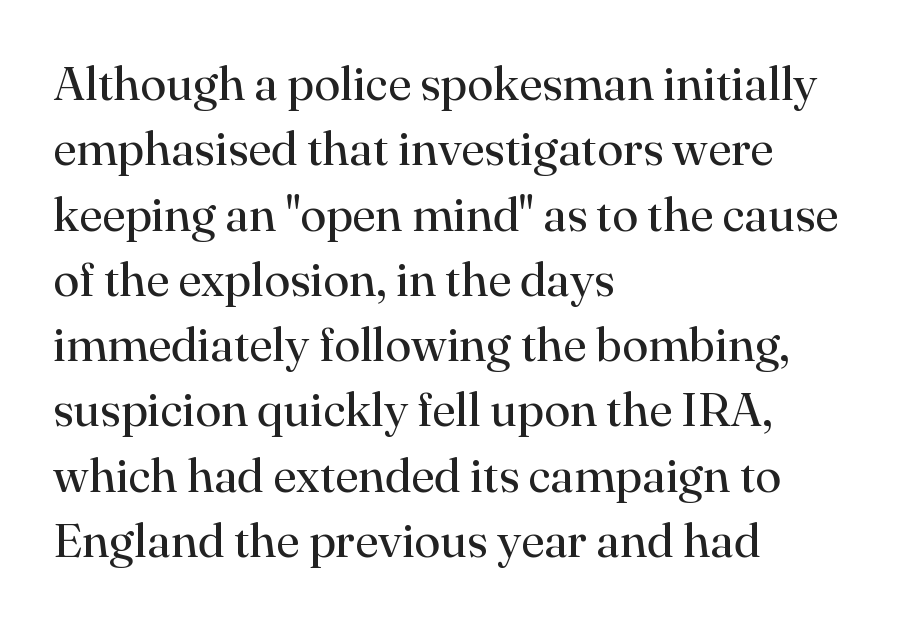
Does the leading feel generous? No, just average. Compared with a typical body face, this is equally light or lighter still. The face used here is rendered with its standard letterfit. Decoration check: the copy has no underline.
